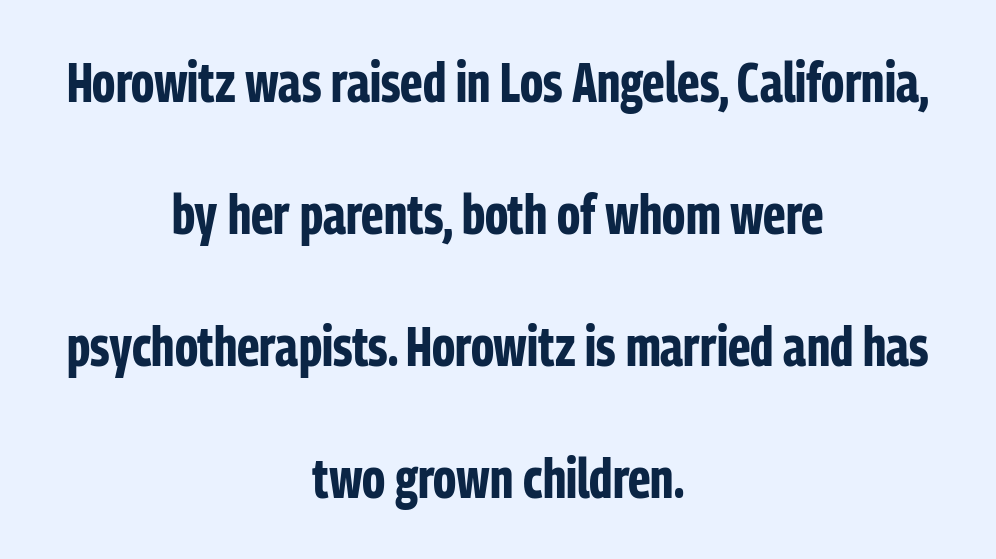
Centered paragraph, ragged on both sides. Do the letters lean? They stand straight. What's the leading like? Stretched, with rows far apart. Serif or sans? Sans — the stroke terminals are bare. Clear beneath every line of the passage.
